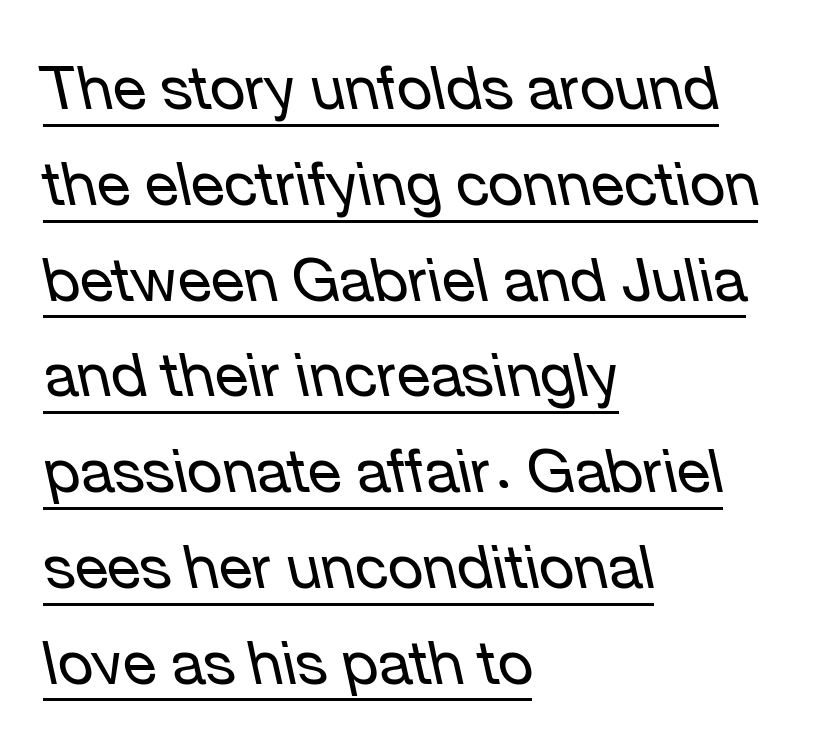
The image shows 61 px regular-weight type, italic (leaning left); set left-aligned, normal line spacing (1.57x), normal letter spacing, underlined; low stroke contrast and a medium x-height.
